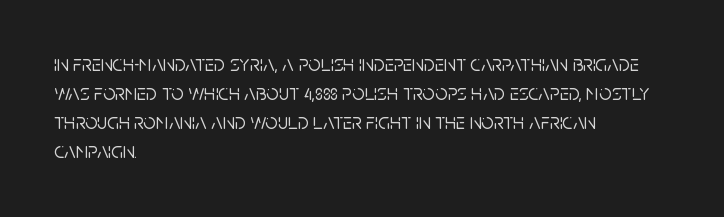
It's the straight-up-and-down kind of type. The horizontal fit of the characters is conventional and even. These lines are set flush left with a ragged right edge. Glance below the letters and you will spot only blank space.
